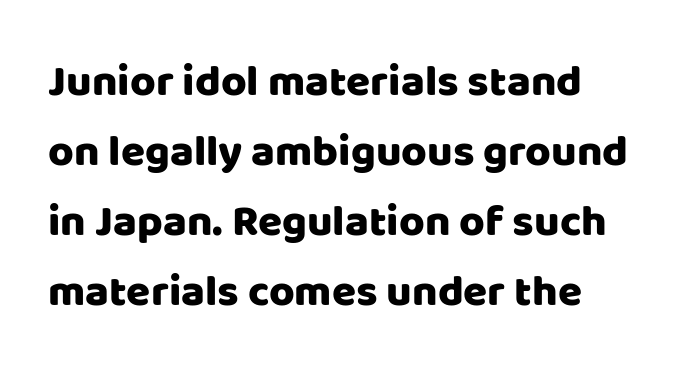
The image shows 44 px sans-serif type, upright; set normal line spacing (1.59x), normal letter spacing, not underlined; low stroke contrast and a large x-height.
